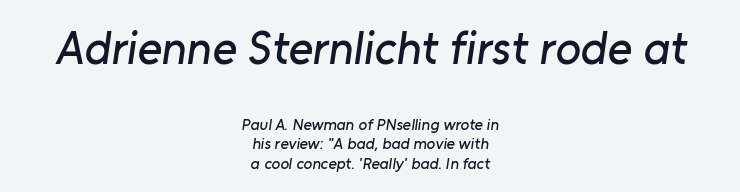
{"serif": "no", "width": "normal", "stroke_contrast": "low", "x_height": "medium", "monospaced": "no", "underline": "no", "align": "center", "line_spacing_ratio": 1.22, "letter_spacing": "normal", "letter_spacing_em": 0.0, "larger_block": "first", "size_ratio": 2.94, "glyph_px": 47}
